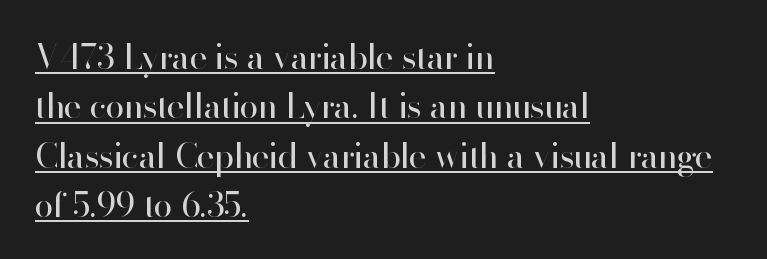
The image shows 34 px regular-weight sans-serif type, upright; set left-aligned, normal line spacing (1.45x), normal letter spacing, underlined; high stroke contrast and a small x-height.
